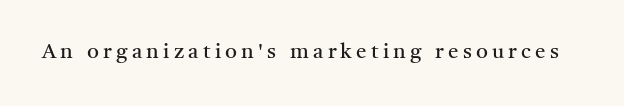
{"italic": "no", "bold": "no", "underline": "no", "letter_spacing": "wide", "letter_spacing_em": 0.2, "glyph_px": 21}
